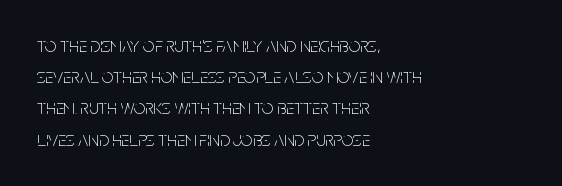
{"italic": "no", "bold": "no", "underline": "no", "align": "left", "line_spacing": "normal", "line_spacing_ratio": 1.56, "letter_spacing": "normal", "letter_spacing_em": 0.0, "glyph_px": 20}
